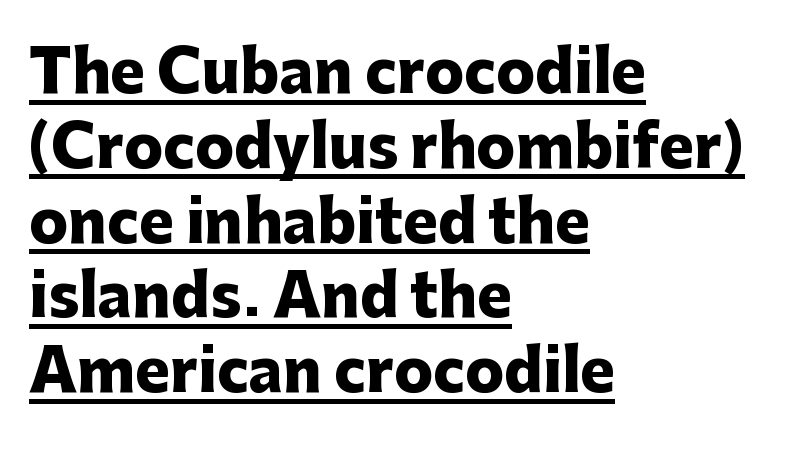
{"serif": "no", "italic": "no", "bold": "yes", "weight": "heavy", "width": "normal", "stroke_contrast": "low", "x_height": "medium", "monospaced": "no", "underline": "yes", "align": "left", "line_spacing": "normal", "line_spacing_ratio": 1.29, "letter_spacing": "normal", "letter_spacing_em": 0.0, "glyph_px": 58}
